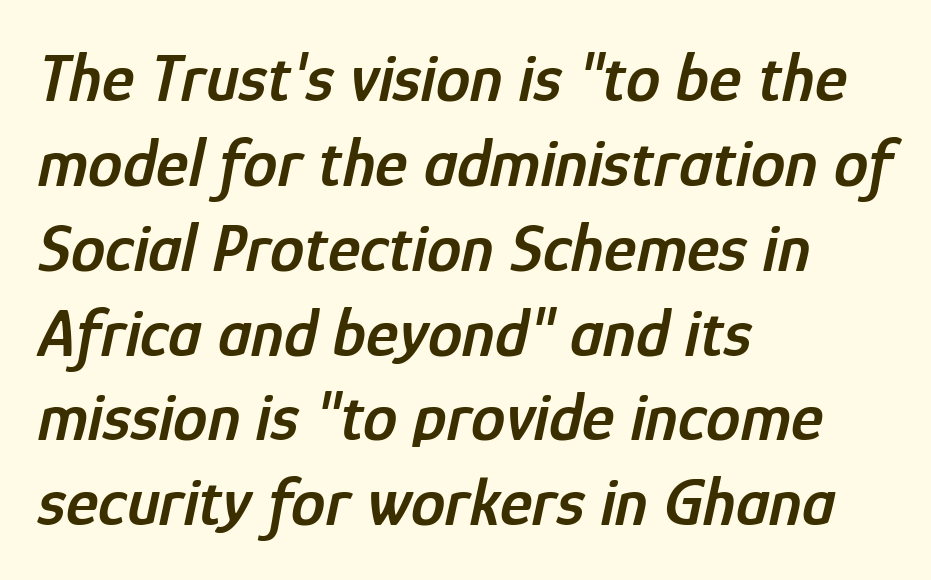
Just letters on the line, the space beneath them empty. Nothing unusual about the tracking: characters are spaced as the font intends. The rendering uses natural spacing where letterforms have individual widths. A typesetter would mark this as italic. The lines in this sample share a left origin and differ only in where they stop. Students, this is semibold: more ink than regular, less than bold.
